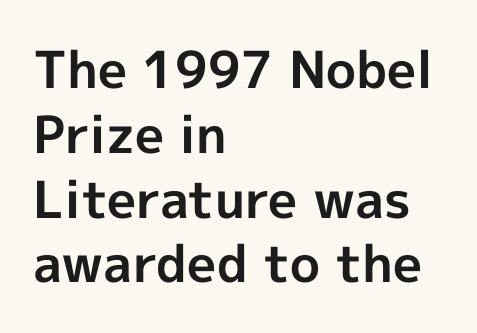
The image shows 51 px bold sans-serif type, upright; set left-aligned, normal line spacing (1.27x), normal letter spacing, not underlined; a medium x-height.
